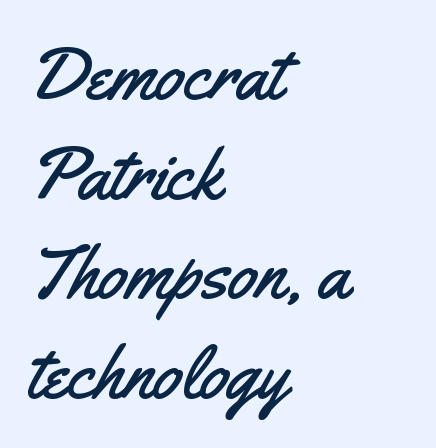
{"serif": "no", "width": "condensed", "stroke_contrast": "medium", "x_height": "small", "monospaced": "no", "underline": "no", "align": "left", "line_spacing": "normal", "line_spacing_ratio": 1.33, "letter_spacing": "normal", "letter_spacing_em": 0.0, "glyph_px": 75}
